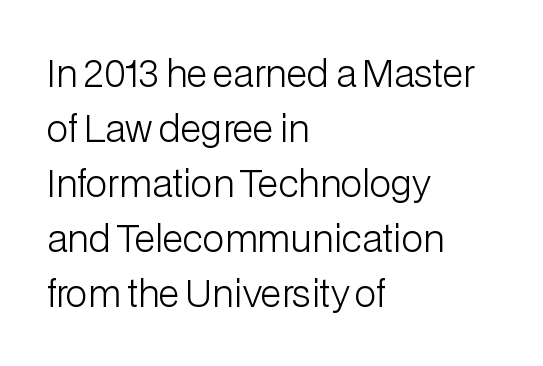
Notice how the stems are strictly vertical — no italics here. One glance says typical: line gaps are just what's usual. Every row of glyphs begins at an identical x-position on the left. To sum up the face: it is a sans, with no serifs. The face used here is proportionally spaced, like ordinary book or web type. No word sits above an underline.
